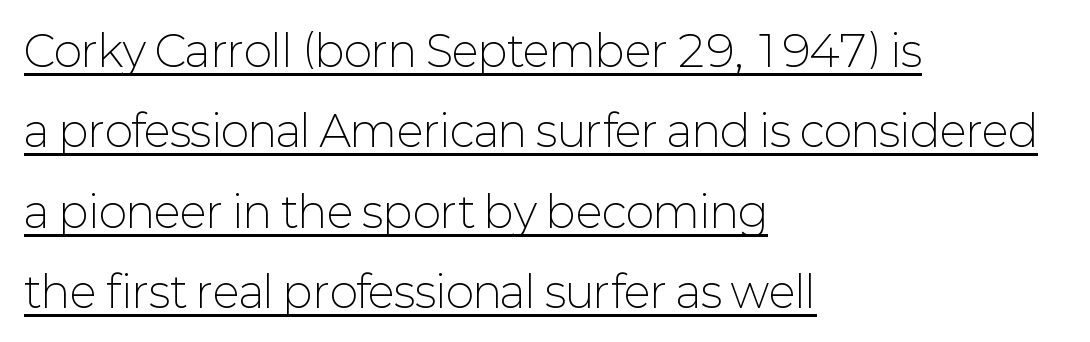
Q: Is the text bold? A: No.
Q: Is the text italic (slanted)? A: No, it is upright.
Q: Is the typeface a serif or a sans-serif typeface? A: Sans-serif.
Q: Is the text underlined? A: Yes.
Q: How is the paragraph aligned? A: Left-aligned.
Q: Is the spacing between letters normal or unusually wide? A: Normal.
Q: Width (condensed, normal, or wide)? A: Normal.
Q: Stroke contrast? A: Low.
Q: x-height? A: Medium.
Q: Monospaced? A: No.
